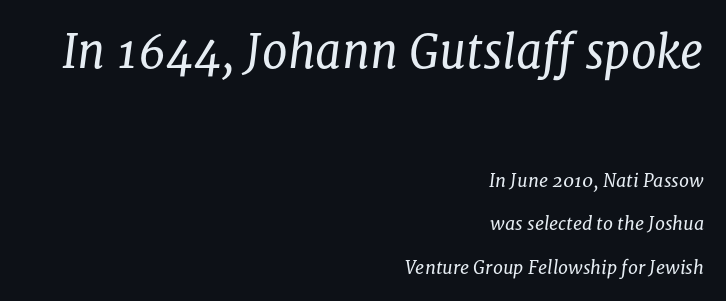
Q: Is the text bold? A: No.
Q: Is the text italic (slanted)? A: Yes, it leans right by about 8 degrees.
Q: Is the typeface a serif or a sans-serif typeface? A: Serif.
Q: Is the text underlined? A: No.
Q: How is the paragraph aligned? A: Right-aligned.
Q: Is the spacing between letters normal or unusually wide? A: Normal.
Q: Is the spacing between lines tight, normal or loose? A: Loose.
Q: Which block of text is set in a larger size, the first (top) or the second (bottom)? A: The first (top) one.
Q: Width (condensed, normal, or wide)? A: Normal.
Q: Stroke contrast? A: Low.
Q: x-height? A: Medium.
Q: Monospaced? A: No.
